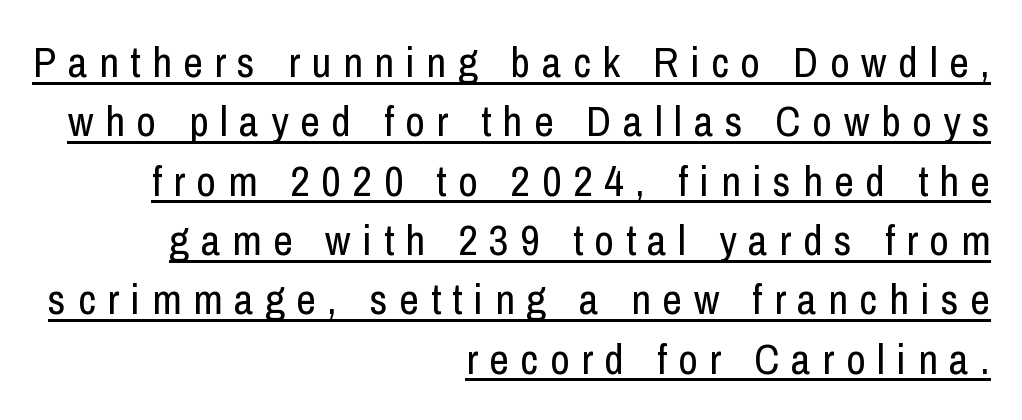
The letters carry no serifs — their stems end cleanly without finishing strokes. Here the designer chose a conventional face with non-uniform glyph widths. Counters stay open thanks to moderate or lighter strokes. Glyph-to-glyph distance is far greater than everyday printed text. A typesetter would call this leading conventional body-copy spacing.
